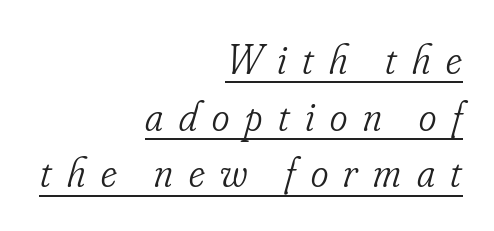
The image shows 42 px light, condensed serif type, italic (leaning right); set right-aligned, normal line spacing (1.35x), unusually wide letter spacing (+0.37 em), underlined; low stroke contrast and a small x-height.
